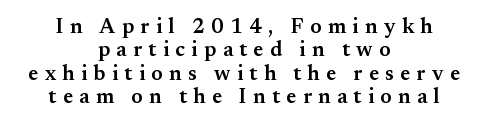
The image shows 21 px text type, upright; set centered, tight line spacing (1.11x), unusually wide letter spacing (+0.3 em), not underlined.
